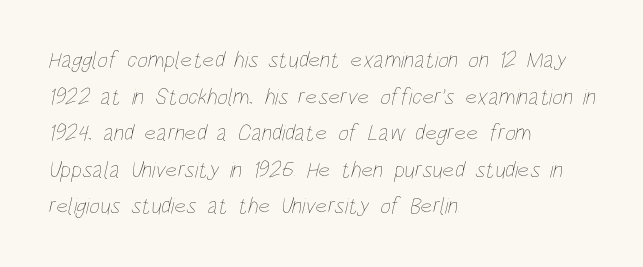
{"bold": "no", "underline": "no", "align": "left", "line_spacing": "normal", "line_spacing_ratio": 1.59, "letter_spacing": "normal", "letter_spacing_em": 0.0, "glyph_px": 23}
